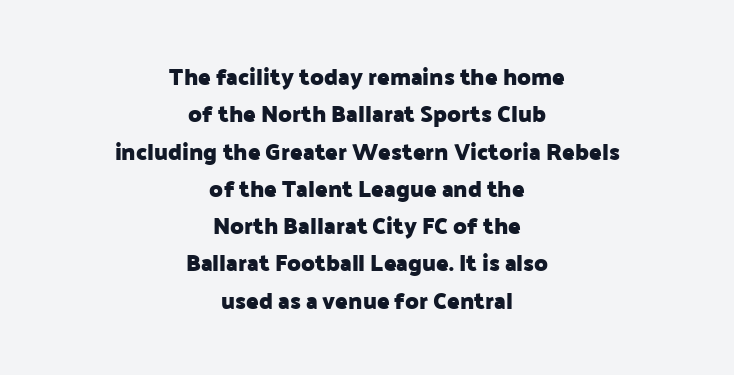
The image shows 23 px bold type, upright; set centered, normal line spacing (1.62x), normal letter spacing, not underlined.
